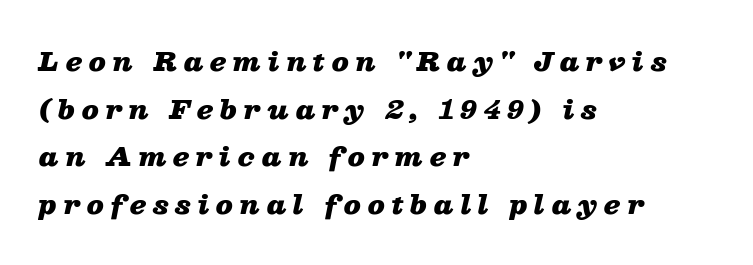
{"italic": "yes", "lean": "right", "slant_degrees": 13, "bold": "yes", "underline": "no", "align": "left", "line_spacing": "loose", "line_spacing_ratio": 1.91, "letter_spacing": "wide", "letter_spacing_em": 0.27, "glyph_px": 25}
